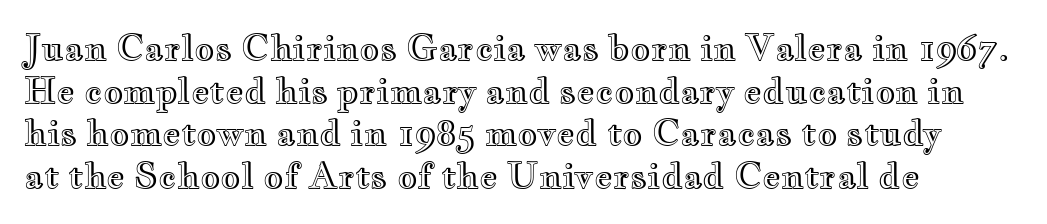
Character widths vary here, with narrow letters taking less room than wide ones. Horizontally, the lines are justified to the leading edge only. Honestly, there is no underline to notice here at all. No italicization has been applied; the sample stays upright. Honestly, the letter spacing is just normal — you wouldn't notice it.
